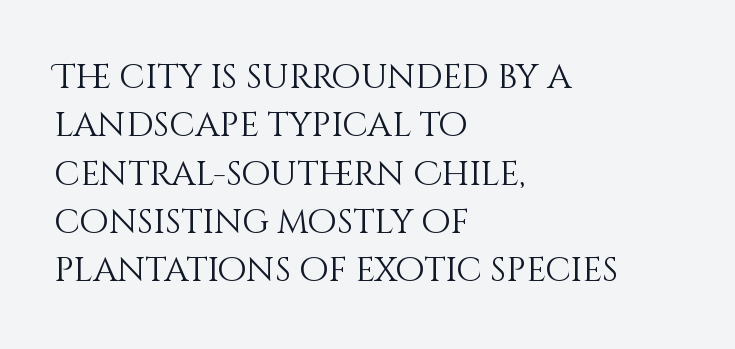
The image shows 34 px light type, upright; set left-aligned, normal line spacing (1.42x), normal letter spacing, not underlined; medium stroke contrast and a large x-height.
